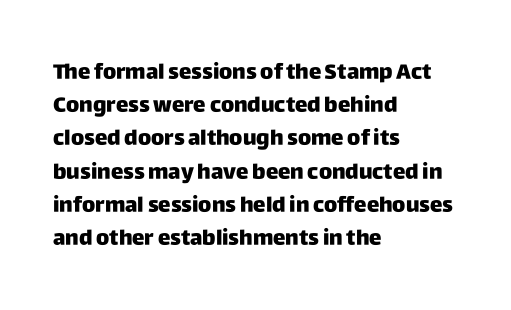
The image shows 21 px bold type, upright; set left-aligned, normal line spacing (1.58x), normal letter spacing, not underlined.
